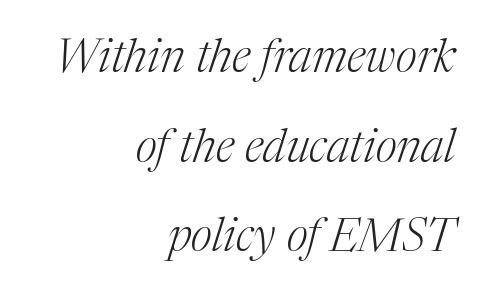
{"serif": "yes", "italic": "yes", "lean": "right", "slant_degrees": 17, "bold": "no", "weight": "light", "width": "normal", "stroke_contrast": "medium", "x_height": "medium", "monospaced": "no", "underline": "no", "align": "right", "line_spacing": "loose", "line_spacing_ratio": 1.95, "letter_spacing": "normal", "letter_spacing_em": 0.0, "glyph_px": 46}
